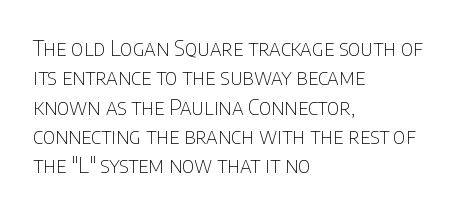
The image shows 22 px text type, upright; set left-aligned, normal line spacing (1.33x), normal letter spacing, not underlined.
